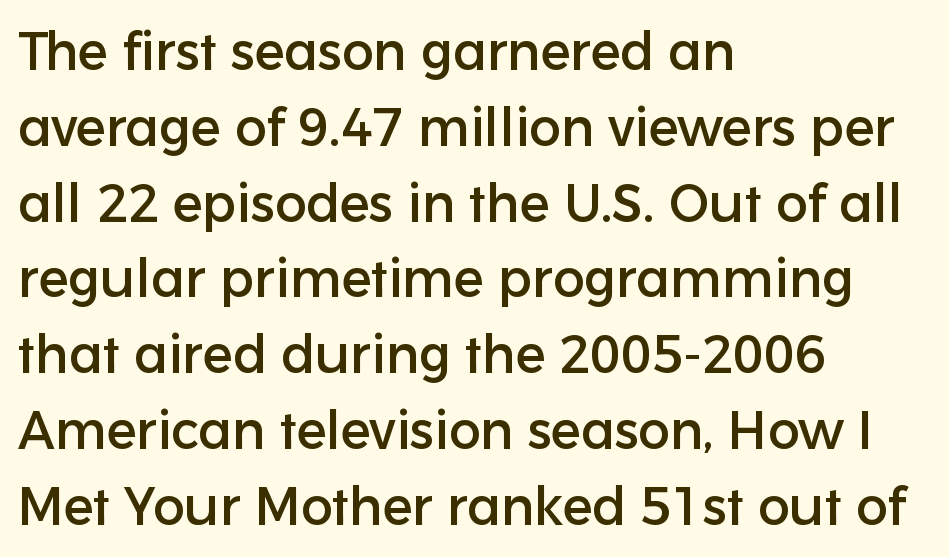
The image shows 53 px sans-serif type, upright; set left-aligned, normal line spacing (1.43x), normal letter spacing, not underlined; low stroke contrast and a medium x-height.
